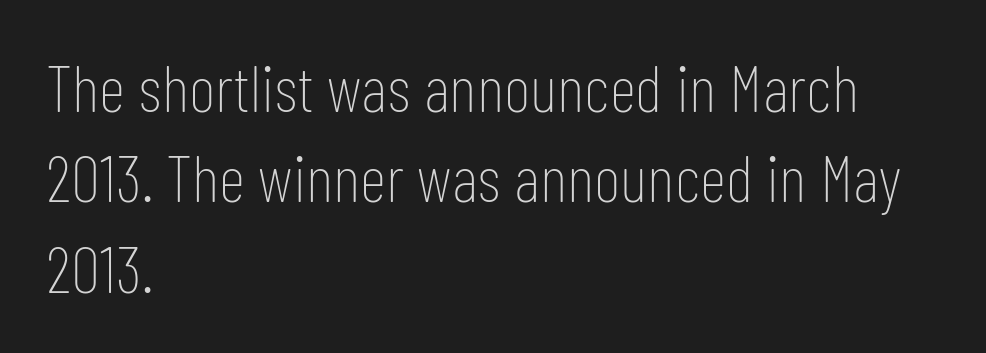
{"serif": "no", "italic": "no", "bold": "no", "weight": "thin", "width": "condensed", "stroke_contrast": "low", "x_height": "medium", "monospaced": "no", "underline": "no", "align": "left", "line_spacing": "normal", "line_spacing_ratio": 1.37, "letter_spacing": "normal", "letter_spacing_em": 0.0, "glyph_px": 66}
